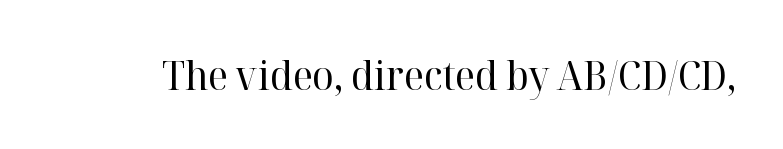
The letterforms sit at book weight or below. Tracking value appears to be zero — textbook default spacing. The font family rendered here belongs to the serif group. This rendering features lettering with no underline. Every character sits straight up, as roman type does.
